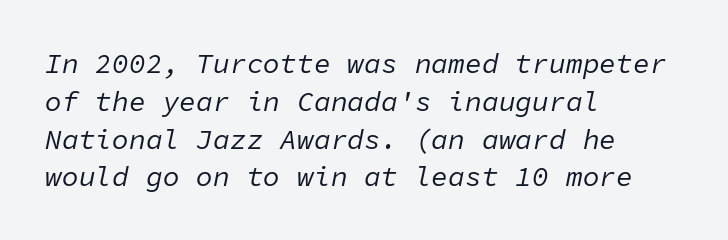
Q: Is the text bold? A: No.
Q: Is the text italic (slanted)? A: Yes, it leans right by about 11 degrees.
Q: Is the text underlined? A: No.
Q: How is the paragraph aligned? A: Left-aligned.
Q: Is the spacing between letters normal or unusually wide? A: Normal.
Q: Is the spacing between lines tight, normal or loose? A: Normal.
Q: Width (condensed, normal, or wide)? A: Normal.
Q: Stroke contrast? A: Low.
Q: x-height? A: Medium.
Q: Monospaced? A: Yes.
